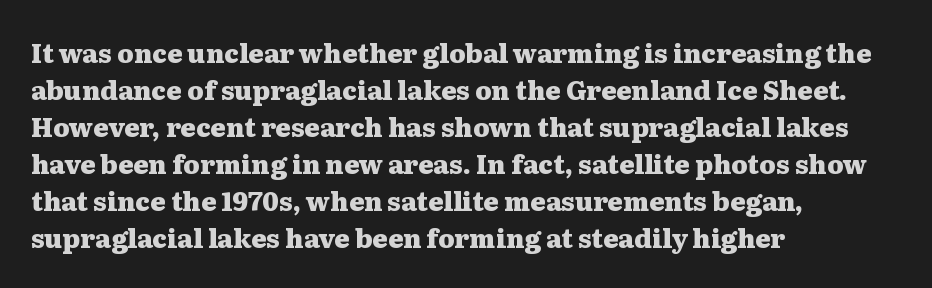
These words are printed bold, with thick strokes throughout. Between one letter and the next there's only the usual sliver of space. The letters stand straight up with perfectly vertical stems. The rendering anchors every line to the left-hand side. The leading is moderate, giving the passage an even texture.
